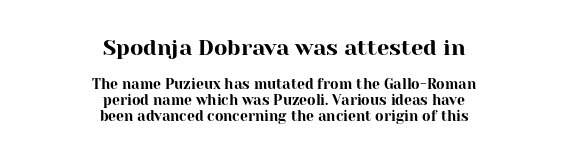
{"italic": "no", "underline": "no", "align": "center", "line_spacing": "tight", "line_spacing_ratio": 1.13, "letter_spacing": "normal", "letter_spacing_em": 0.0, "larger_block": "first", "size_ratio": 1.57, "glyph_px": 22}
